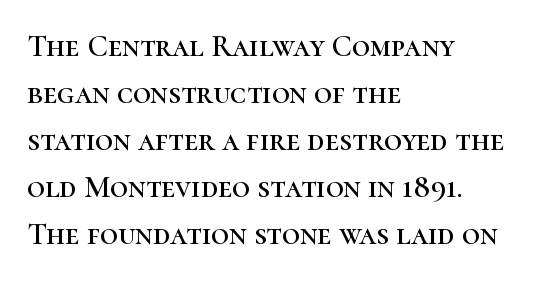
{"serif": "yes", "italic": "no", "width": "normal", "stroke_contrast": "high", "x_height": "medium", "monospaced": "no", "underline": "no", "align": "left", "line_spacing": "normal", "line_spacing_ratio": 1.52, "letter_spacing": "normal", "letter_spacing_em": 0.0, "glyph_px": 31}
